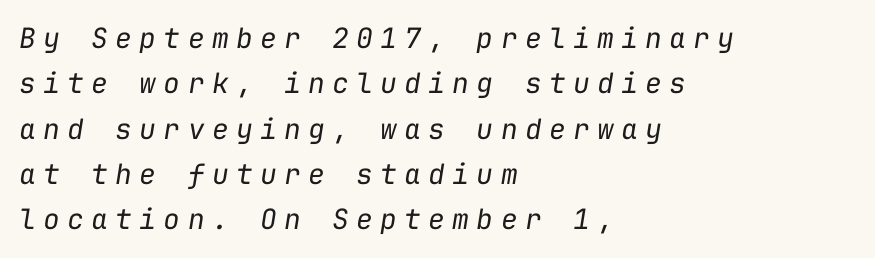
The image shows 28 px regular-weight type, italic (leaning right), monospaced; set left-aligned, normal line spacing (1.62x), unusually wide letter spacing (+0.26 em), not underlined; low stroke contrast and a medium x-height.
